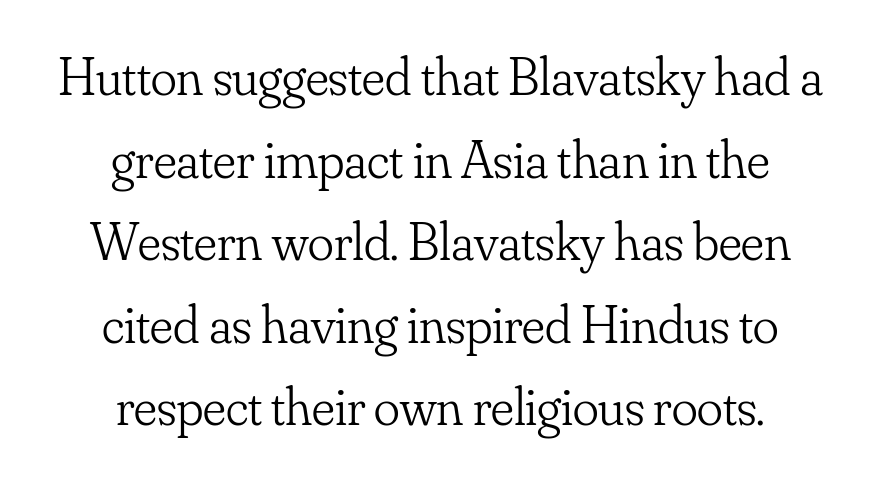
The image shows 54 px light serif type, upright; set centered, normal line spacing (1.53x), normal letter spacing, not underlined; low stroke contrast and a small x-height.
